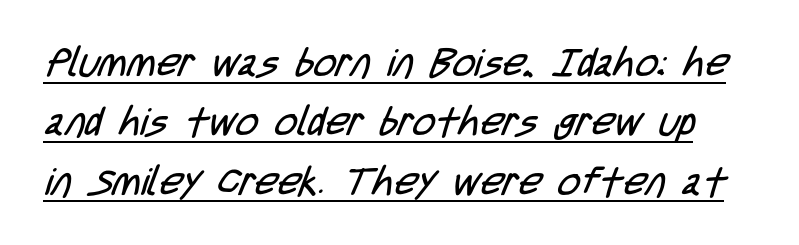
Q: Is the text bold? A: No.
Q: Is the typeface a serif or a sans-serif typeface? A: Sans-serif.
Q: Is the text underlined? A: Yes.
Q: Is the spacing between letters normal or unusually wide? A: Normal.
Q: Is the spacing between lines tight, normal or loose? A: Normal.
Q: Width (condensed, normal, or wide)? A: Condensed.
Q: Stroke contrast? A: Low.
Q: x-height? A: Large.
Q: Monospaced? A: No.
